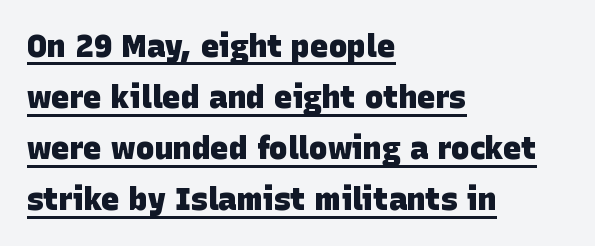
How heavy is the stroke? Heavy — this is a bold. Does the type have serifs? No, each stem ends abruptly. Spacing verdict: proportional, widths tailored to each character. Looks like someone drew a line under every word here. What's the leading like? Ordinary, nothing unusual.
